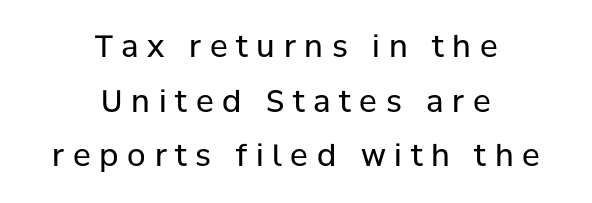
Observe the absence of serifs on each vertical stroke in this sample. Letters rest on an invisible, unmarked baseline. The letterforms stand isolated, each surrounded by extra space. Ordinary non-slanted type is in use. The letters look calm and open, with moderate or lighter stems.
